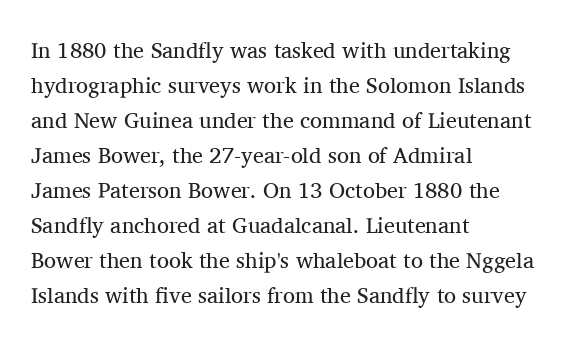
The image shows 22 px text type, upright; set left-aligned, normal line spacing (1.59x), normal letter spacing, not underlined.
